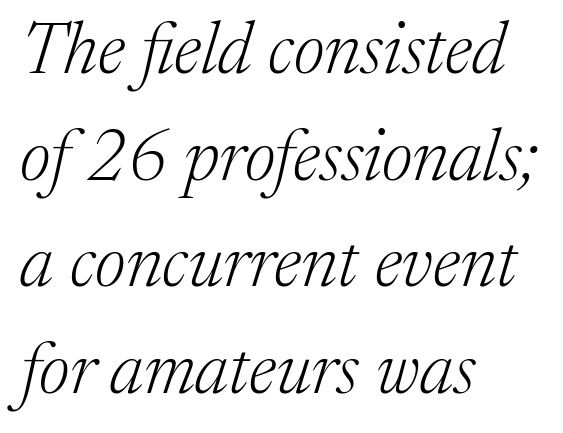
Q: Is the text bold? A: No.
Q: Is the text italic (slanted)? A: Yes, it leans right by about 17 degrees.
Q: Is the typeface a serif or a sans-serif typeface? A: Serif.
Q: Is the text underlined? A: No.
Q: How is the paragraph aligned? A: Left-aligned.
Q: Is the spacing between letters normal or unusually wide? A: Normal.
Q: Is the spacing between lines tight, normal or loose? A: Normal.
Q: Width (condensed, normal, or wide)? A: Normal.
Q: Stroke contrast? A: Medium.
Q: x-height? A: Medium.
Q: Monospaced? A: No.
